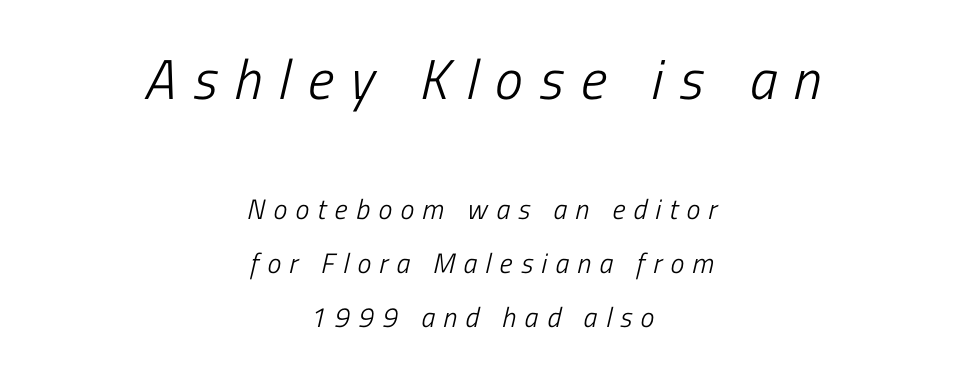
The axis of the letterforms is tilted away from vertical. The vertical gap from one line to the next is large. Varying glyph widths throughout — classic text-font behaviour. How are the letters spaced? Widely, with obvious added tracking. If you squint, the top block still reads clearly — it's the larger of the two.
